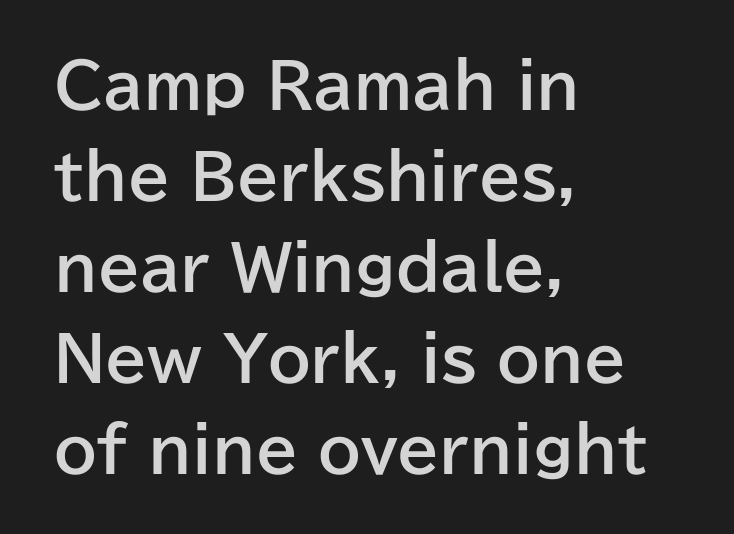
{"serif": "no", "italic": "no", "bold": "yes", "weight": "bold", "width": "normal", "stroke_contrast": "low", "x_height": "medium", "monospaced": "no", "underline": "no", "align": "left", "line_spacing": "normal", "line_spacing_ratio": 1.49, "letter_spacing": "normal", "letter_spacing_em": 0.0, "glyph_px": 61}
